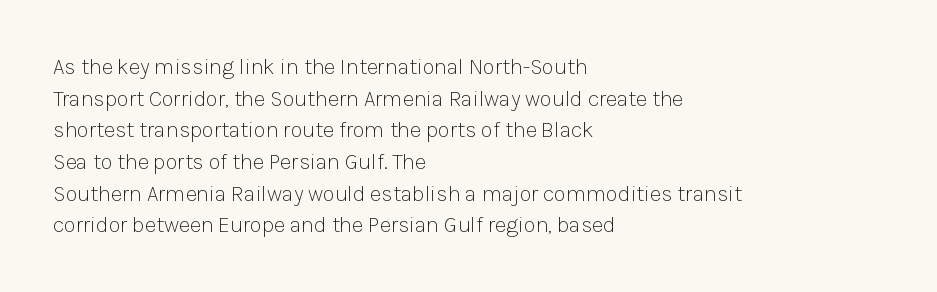
Ordinary non-slanted type is in use. Whoever set this chose a conventional vertical rhythm. Nothing unusual about the tracking: characters are spaced as the font intends. Every row of glyphs begins at an identical x-position on the left.
